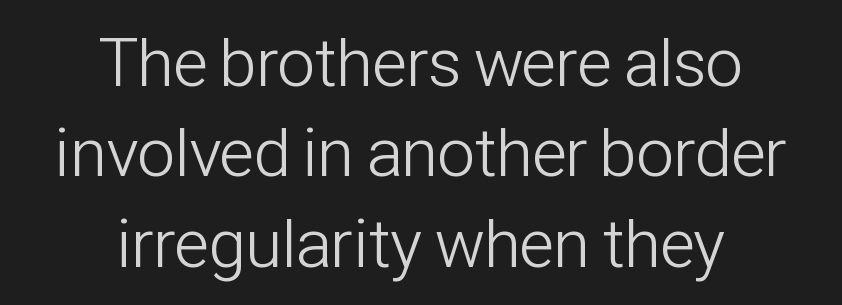
The image shows 68 px light, condensed sans-serif type, upright; set centered, normal line spacing (1.33x), normal letter spacing, not underlined; low stroke contrast and a medium x-height.
